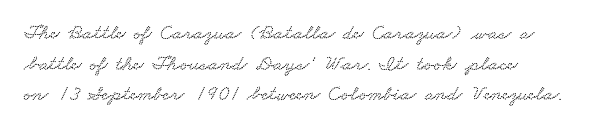
{"underline": "no", "align": "left", "line_spacing": "normal", "line_spacing_ratio": 1.46, "letter_spacing": "normal", "letter_spacing_em": 0.0, "glyph_px": 21}
